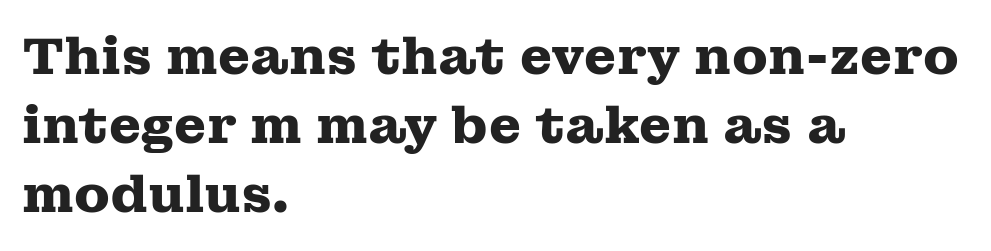
Each new line begins a customary step beneath the previous one. The designer went with a serif here, giving each stem small feet. I'd describe the lettering as bold — thick and assertive. The face used here is rendered with its standard letterfit. Varying glyph widths throughout — classic text-font behaviour. Line starts are locked; line ends wander.
